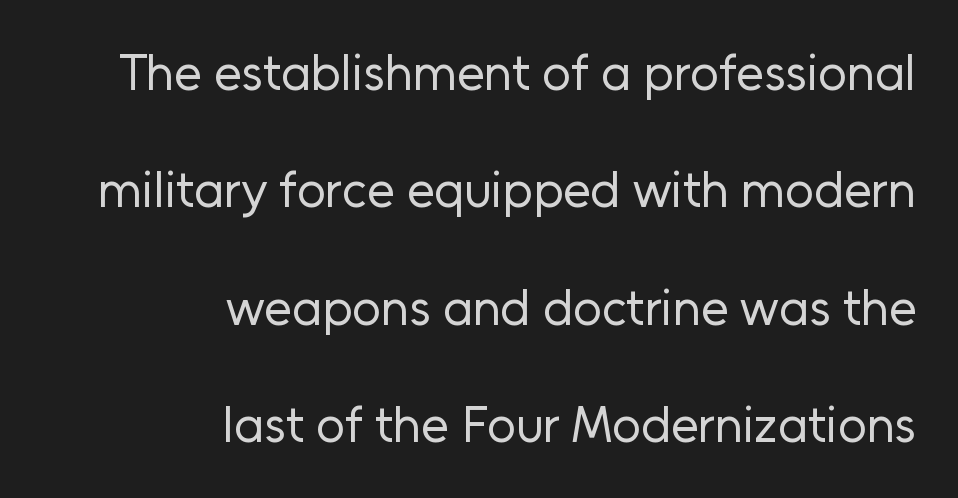
Unlike a traditional serif, this face leaves its strokes unadorned. In terms of posture, this sample is upright. The vertical gap from one line to the next is large. The letterforms sit shoulder to shoulder at normal distance. The cut favours lightness, reaching ordinary text weight at its darkest.
